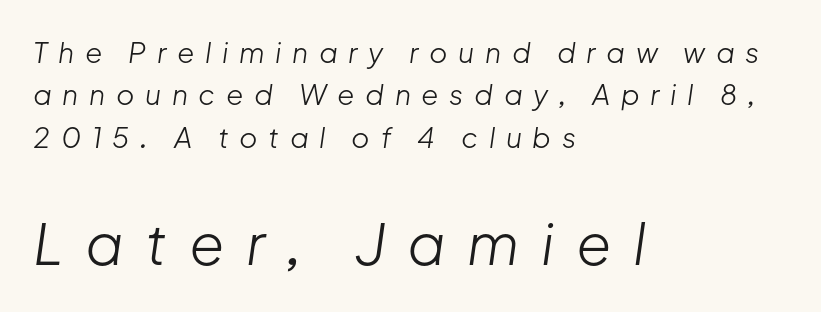
{"italic": "yes", "lean": "right", "slant_degrees": 8, "bold": "no", "weight": "light", "width": "normal", "stroke_contrast": "low", "x_height": "medium", "monospaced": "no", "underline": "no", "align": "left", "line_spacing": "normal", "line_spacing_ratio": 1.51, "letter_spacing": "wide", "letter_spacing_em": 0.38, "larger_block": "second", "size_ratio": 2.04, "glyph_px": 57}
